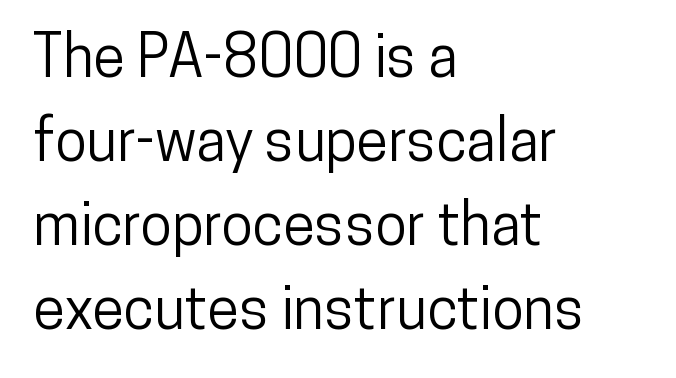
Letterform terminals end flat and unadorned throughout the passage. The string is rendered with underlining switched off. All the whitespace from short lines collects on the right. The lettering holds an erect, upright posture throughout. The face used here is proportionally spaced, like ordinary book or web type.
